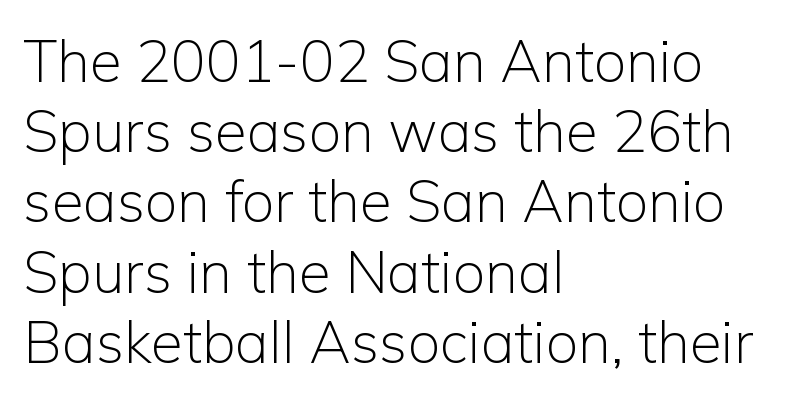
{"serif": "no", "italic": "no", "bold": "no", "weight": "light", "width": "normal", "stroke_contrast": "low", "x_height": "medium", "monospaced": "no", "underline": "no", "align": "left", "line_spacing_ratio": 1.21, "letter_spacing": "normal", "letter_spacing_em": 0.0, "glyph_px": 58}
